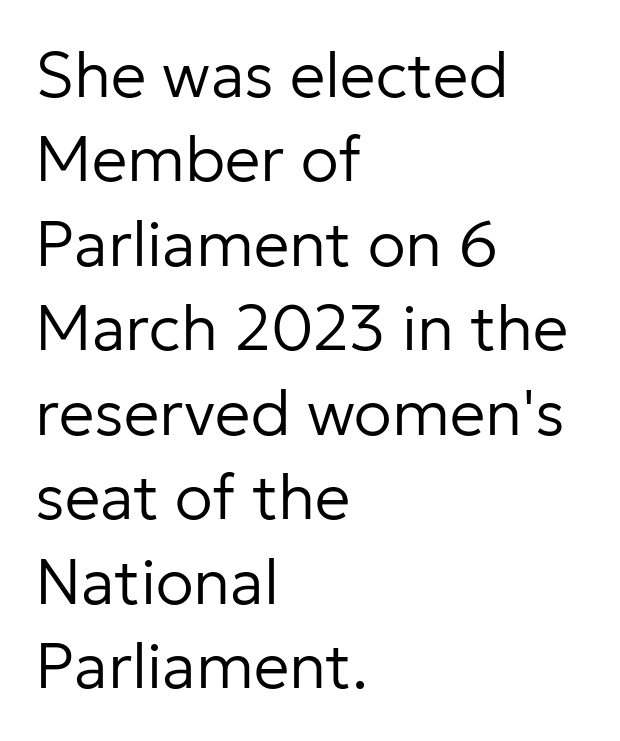
The image shows 63 px regular-weight sans-serif type, upright; set left-aligned, normal line spacing (1.34x), normal letter spacing, not underlined; low stroke contrast and a medium x-height.
